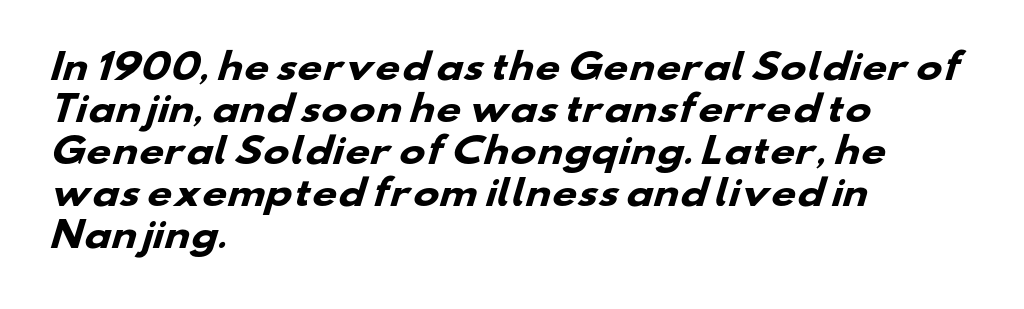
{"serif": "no", "bold": "yes", "weight": "heavy", "width": "wide", "stroke_contrast": "low", "x_height": "small", "monospaced": "no", "underline": "no", "align": "left", "line_spacing_ratio": 1.2, "letter_spacing": "normal", "letter_spacing_em": 0.0, "glyph_px": 35}
